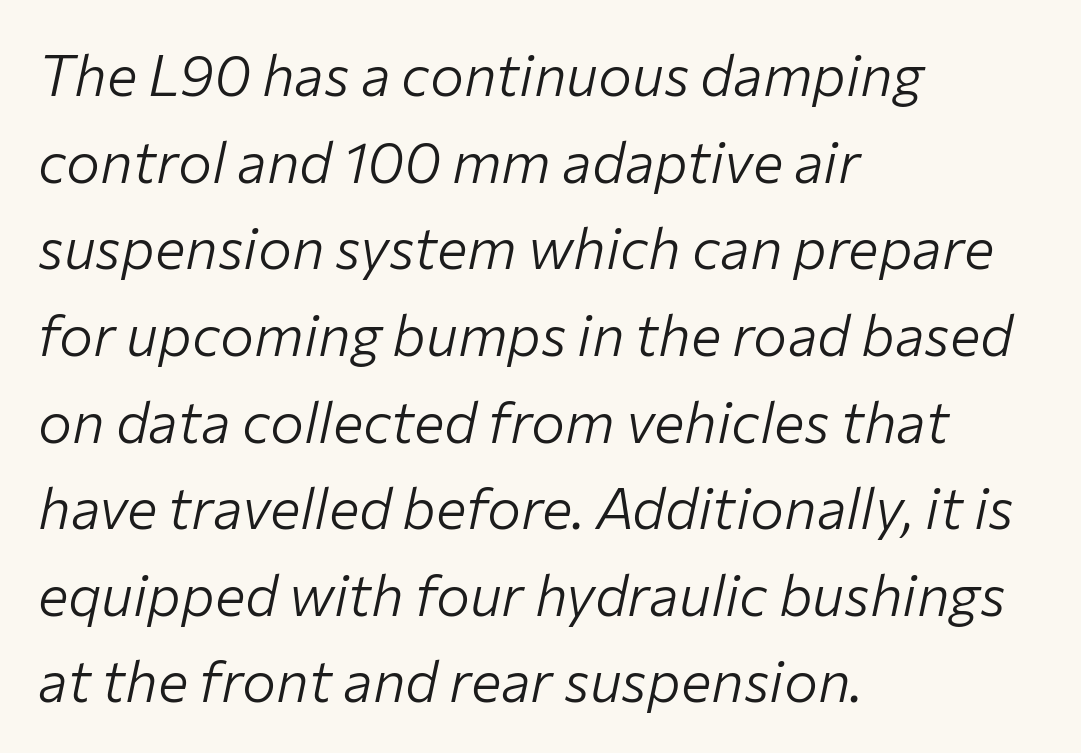
Standard letterfit; no display-style spreading of the glyphs. Horizontal alignment here is leftward, the default for most running prose. Counters stay open thanks to moderate or lighter strokes. The rendering applies a slant to the glyphs. Here the designer chose a conventional face with non-uniform glyph widths.
